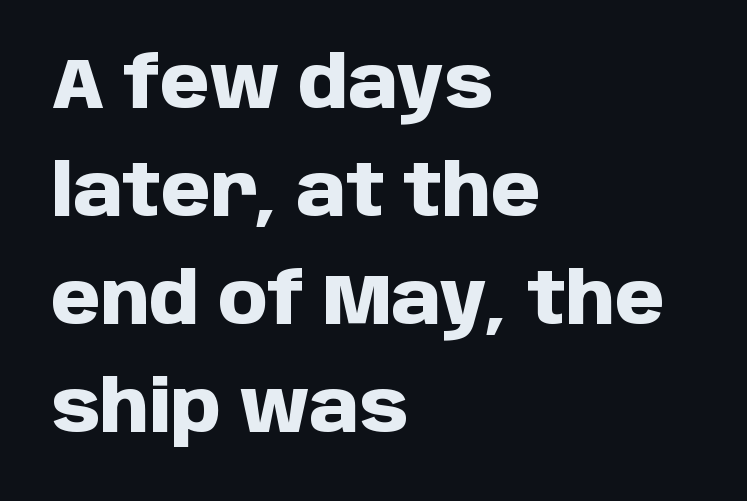
{"serif": "no", "italic": "no", "bold": "yes", "weight": "heavy", "width": "normal", "stroke_contrast": "low", "x_height": "large", "monospaced": "no", "underline": "no", "align": "left", "line_spacing": "normal", "line_spacing_ratio": 1.52, "letter_spacing": "normal", "letter_spacing_em": 0.0, "glyph_px": 71}
